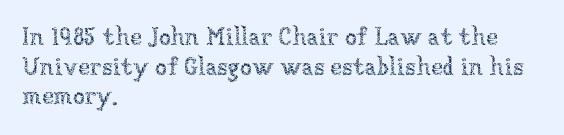
Q: Is the text bold? A: No.
Q: Is the text italic (slanted)? A: No, it is upright.
Q: Is the text underlined? A: No.
Q: How is the paragraph aligned? A: Left-aligned.
Q: Is the spacing between letters normal or unusually wide? A: Normal.
